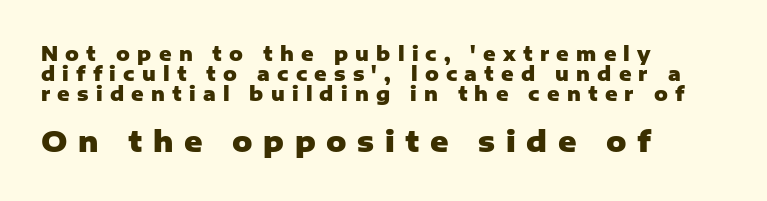
The image shows 28 px heavy sans-serif type, upright; set left-aligned, tight line spacing (1.05x), unusually wide letter spacing (+0.38 em), not underlined; the second (bottom) block is 1.47x larger; low stroke contrast and a medium x-height.
